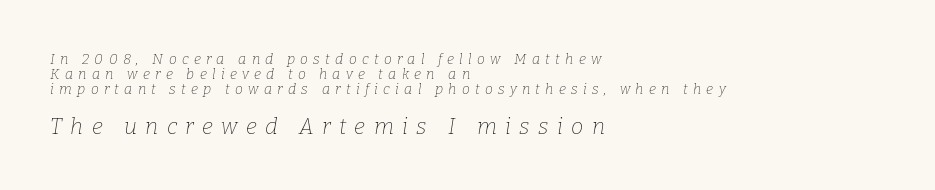
The image shows 22 px text type, italic (leaning right); set left-aligned, tight line spacing (1.08x), unusually wide letter spacing (+0.38 em), not underlined; the second (bottom) block is 1.57x larger.
